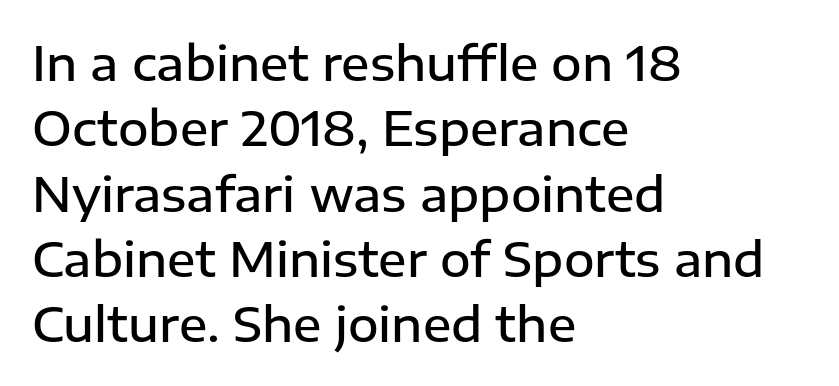
{"serif": "no", "italic": "no", "bold": "semi", "weight": "semibold", "width": "normal", "stroke_contrast": "low", "x_height": "medium", "monospaced": "no", "underline": "no", "align": "left", "line_spacing": "normal", "line_spacing_ratio": 1.39, "letter_spacing": "normal", "letter_spacing_em": 0.0, "glyph_px": 47}
